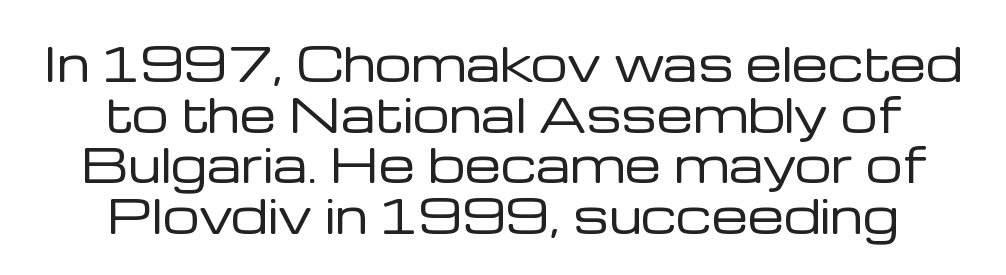
This is roman type, the default non-slanted kind. The face used here is a sans, in the tradition of grotesques and geometrics. Do the characters align in a grid? No, the font is proportional. The typesetting does not lean heavy: it is not bold.
